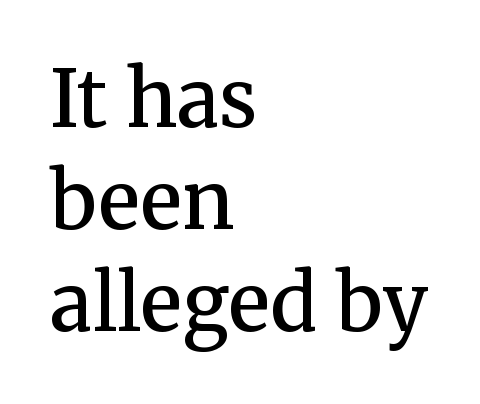
The image shows 78 px semibold serif type, upright; set left-aligned, normal line spacing (1.31x), normal letter spacing, not underlined; medium stroke contrast and a medium x-height.
